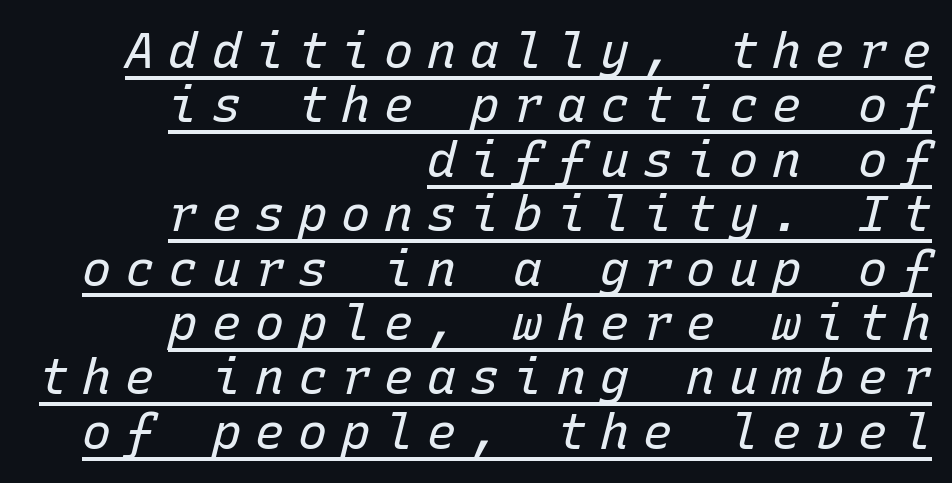
The image shows 49 px regular-weight type, italic (leaning right), monospaced; set right-aligned, tight line spacing (1.11x), unusually wide letter spacing (+0.28 em), underlined; low stroke contrast and a medium x-height.
